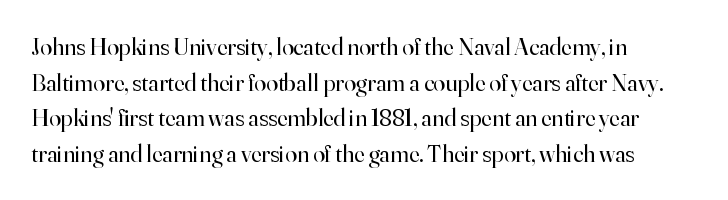
{"italic": "no", "bold": "no", "underline": "no", "align": "left", "line_spacing": "normal", "line_spacing_ratio": 1.48, "letter_spacing": "normal", "letter_spacing_em": 0.0, "glyph_px": 24}
